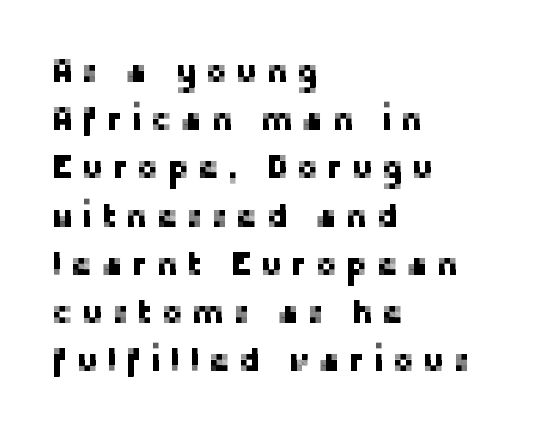
Q: Is the text italic (slanted)? A: No, it is upright.
Q: Is the typeface a serif or a sans-serif typeface? A: Sans-serif.
Q: Is the text underlined? A: No.
Q: How is the paragraph aligned? A: Left-aligned.
Q: Is the spacing between letters normal or unusually wide? A: Unusually wide.
Q: Is the spacing between lines tight, normal or loose? A: Normal.
Q: Width (condensed, normal, or wide)? A: Normal.
Q: Stroke contrast? A: Low.
Q: x-height? A: Medium.
Q: Monospaced? A: No.
